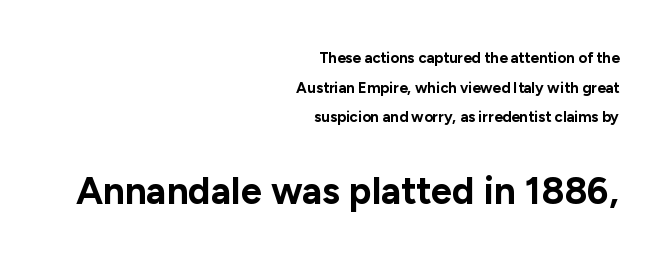
{"serif": "no", "italic": "no", "bold": "yes", "weight": "bold", "width": "normal", "stroke_contrast": "low", "x_height": "medium", "monospaced": "no", "underline": "no", "align": "right", "line_spacing": "loose", "line_spacing_ratio": 1.97, "letter_spacing": "normal", "letter_spacing_em": 0.0, "larger_block": "second", "size_ratio": 2.53, "glyph_px": 38}
